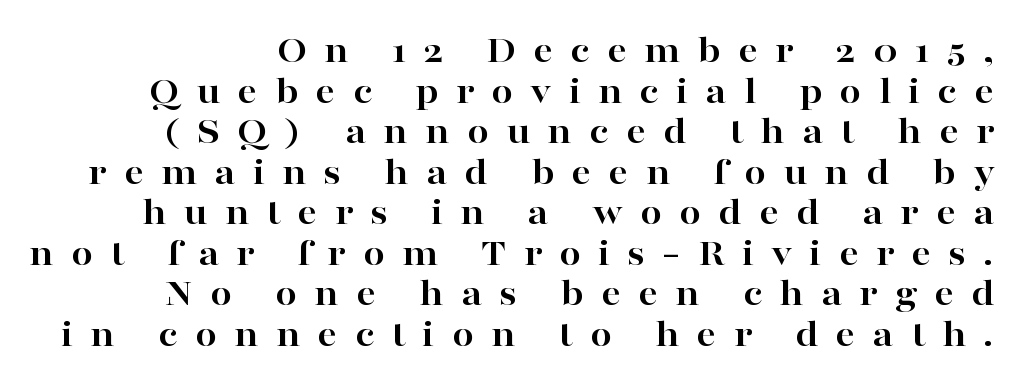
The image shows 39 px bold, wide serif type, upright; set tight line spacing (1.04x), unusually wide letter spacing (+0.44 em), not underlined; high stroke contrast and a medium x-height.
